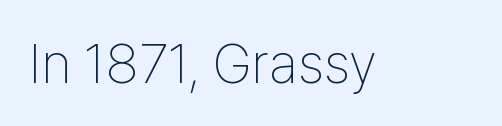
Q: Is the text bold? A: No.
Q: Is the text italic (slanted)? A: No, it is upright.
Q: Is the typeface a serif or a sans-serif typeface? A: Sans-serif.
Q: Is the text underlined? A: No.
Q: Is the spacing between letters normal or unusually wide? A: Normal.
Q: Width (condensed, normal, or wide)? A: Condensed.
Q: Stroke contrast? A: Low.
Q: x-height? A: Medium.
Q: Monospaced? A: No.
